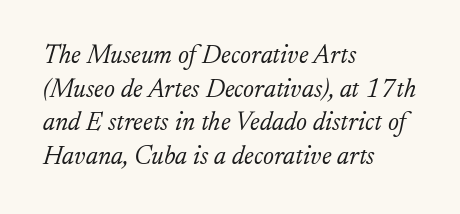
{"italic": "yes", "lean": "right", "slant_degrees": 17, "bold": "no", "underline": "no", "align": "left", "line_spacing": "normal", "line_spacing_ratio": 1.29, "letter_spacing": "normal", "letter_spacing_em": 0.0, "glyph_px": 26}
